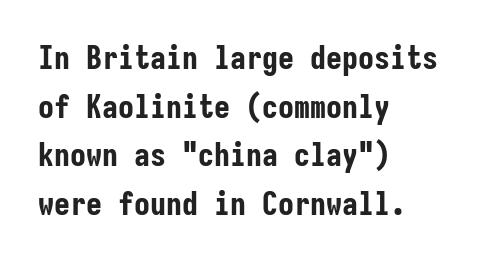
{"serif": "no", "italic": "no", "bold": "yes", "weight": "bold", "width": "condensed", "stroke_contrast": "low", "x_height": "medium", "monospaced": "yes", "underline": "no", "align": "left", "line_spacing": "normal", "line_spacing_ratio": 1.52, "letter_spacing": "normal", "letter_spacing_em": 0.0, "glyph_px": 32}
